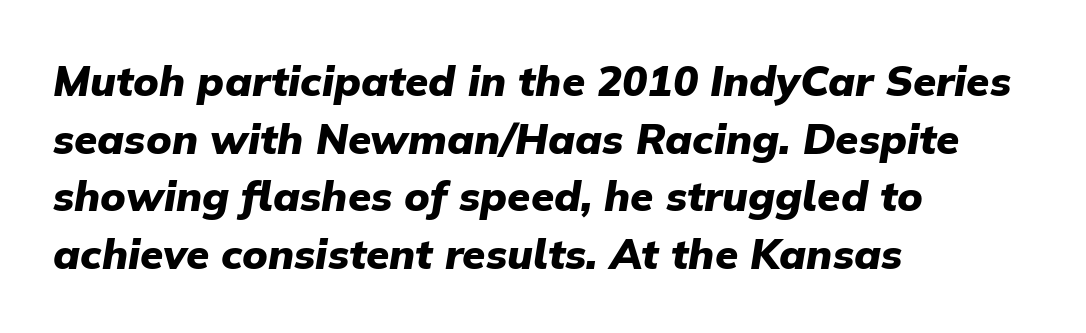
{"italic": "yes", "lean": "right", "slant_degrees": 9, "bold": "yes", "weight": "heavy", "width": "normal", "stroke_contrast": "low", "x_height": "medium", "monospaced": "no", "underline": "no", "align": "left", "line_spacing": "normal", "line_spacing_ratio": 1.37, "letter_spacing": "normal", "letter_spacing_em": 0.0, "glyph_px": 42}
